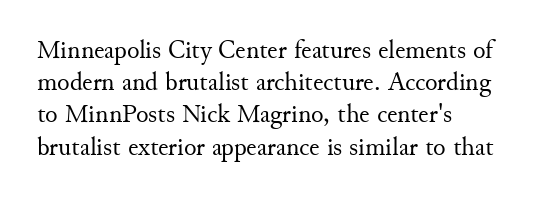
{"italic": "no", "bold": "no", "underline": "no", "align": "left", "line_spacing_ratio": 1.24, "letter_spacing": "normal", "letter_spacing_em": 0.0, "glyph_px": 26}
